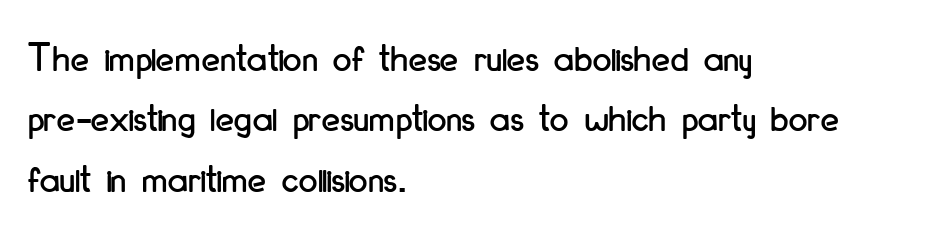
The image shows 42 px condensed sans-serif type, upright; set left-aligned, normal line spacing (1.44x), normal letter spacing, not underlined; low stroke contrast and a small x-height.
